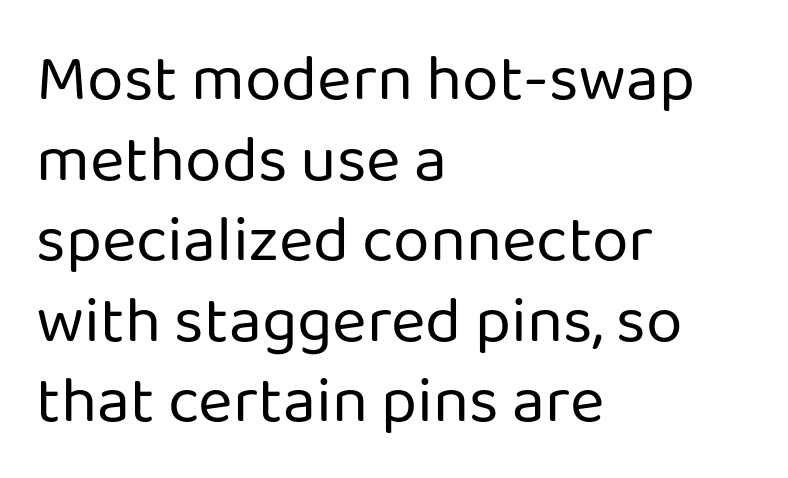
The image shows 66 px regular-weight sans-serif type, upright; set left-aligned, line spacing 1.22x, normal letter spacing, not underlined; low stroke contrast and a medium x-height.
